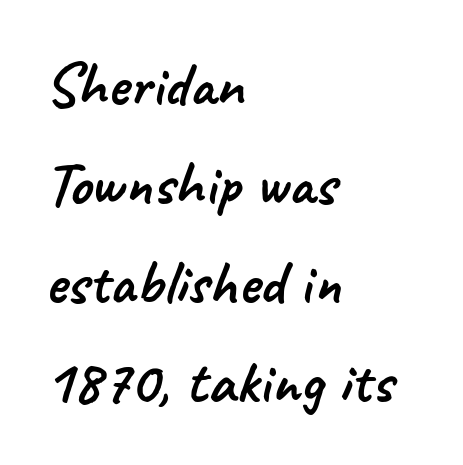
Q: Is the typeface a serif or a sans-serif typeface? A: Sans-serif.
Q: Is the text underlined? A: No.
Q: How is the paragraph aligned? A: Left-aligned.
Q: Is the spacing between letters normal or unusually wide? A: Normal.
Q: Is the spacing between lines tight, normal or loose? A: Normal.
Q: Width (condensed, normal, or wide)? A: Normal.
Q: Stroke contrast? A: Low.
Q: x-height? A: Small.
Q: Monospaced? A: No.
